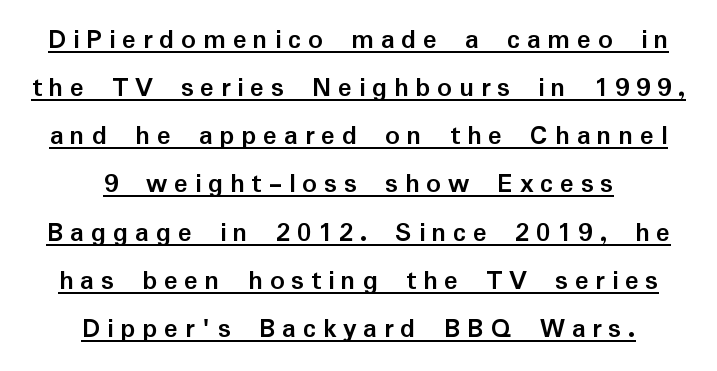
The image shows 29 px semibold sans-serif type, upright; set centered, normal line spacing (1.66x), unusually wide letter spacing (+0.23 em), underlined; low stroke contrast and a medium x-height.
